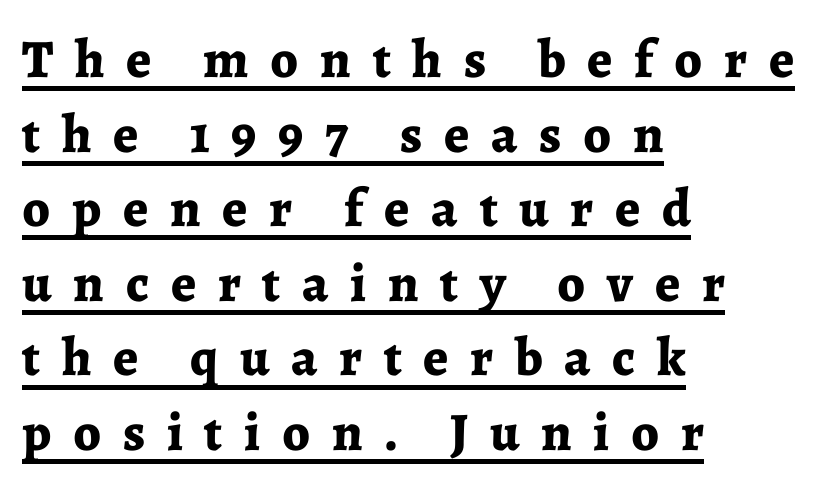
Q: Is the text bold? A: Yes.
Q: Is the text italic (slanted)? A: No, it is upright.
Q: Is the typeface a serif or a sans-serif typeface? A: Serif.
Q: Is the text underlined? A: Yes.
Q: How is the paragraph aligned? A: Left-aligned.
Q: Is the spacing between letters normal or unusually wide? A: Unusually wide.
Q: Is the spacing between lines tight, normal or loose? A: Normal.
Q: Width (condensed, normal, or wide)? A: Normal.
Q: Stroke contrast? A: Low.
Q: x-height? A: Medium.
Q: Monospaced? A: No.
